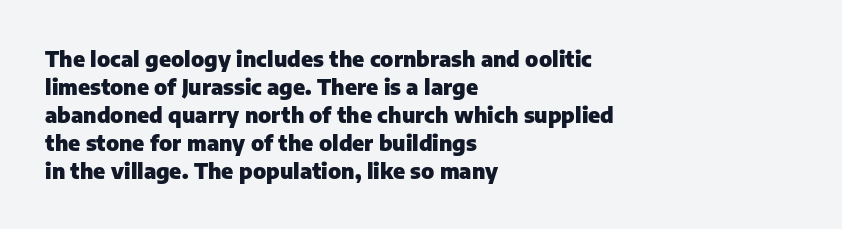
Style check: upright. Reading down the block, your eye returns to a fixed left position each line. This rendering leaves character spacing at its baseline value. Check under the words: just untouched page.
